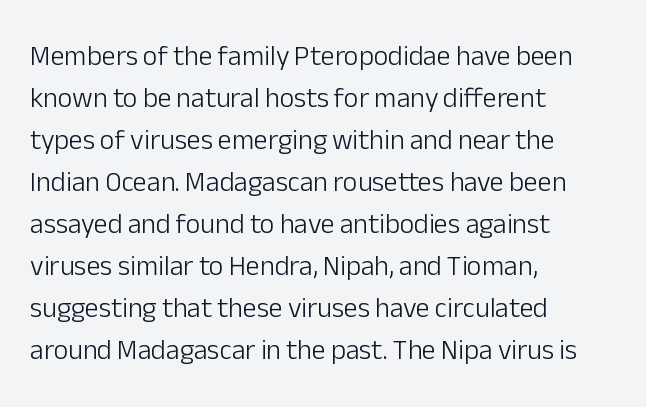
Q: Is the text bold? A: No.
Q: Is the text italic (slanted)? A: No, it is upright.
Q: Is the typeface a serif or a sans-serif typeface? A: Sans-serif.
Q: Is the text underlined? A: No.
Q: How is the paragraph aligned? A: Left-aligned.
Q: Is the spacing between letters normal or unusually wide? A: Normal.
Q: Is the spacing between lines tight, normal or loose? A: Normal.
Q: Width (condensed, normal, or wide)? A: Normal.
Q: Stroke contrast? A: Low.
Q: x-height? A: Medium.
Q: Monospaced? A: No.
